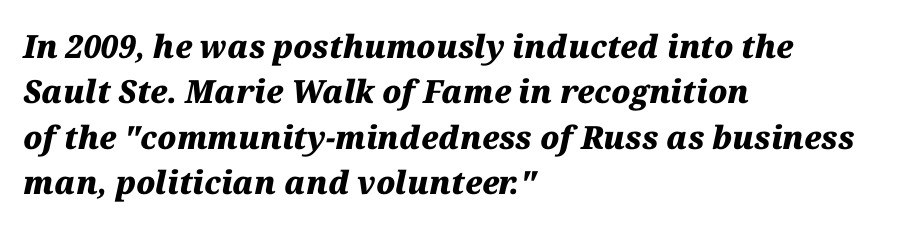
Left-aligned paragraph, ragged on the right. This rendering leaves character spacing at its baseline value. Italic: yes, the glyphs are oblique. The foot of each line stays bare and open.
